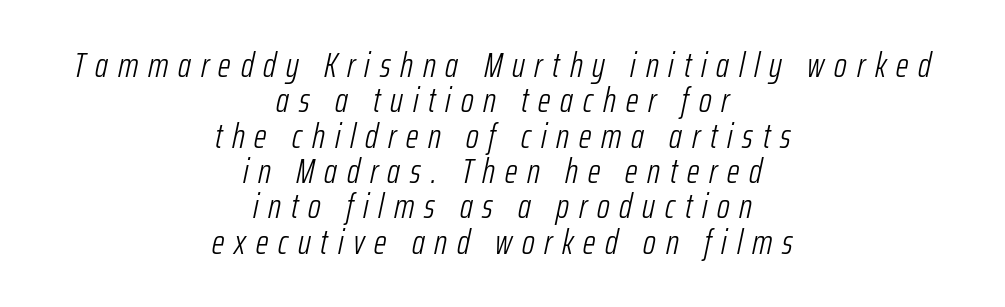
{"italic": "yes", "lean": "right", "slant_degrees": 12, "bold": "no", "weight": "light", "width": "condensed", "stroke_contrast": "low", "x_height": "medium", "monospaced": "no", "underline": "no", "align": "center", "line_spacing": "tight", "line_spacing_ratio": 1.01, "letter_spacing": "wide", "letter_spacing_em": 0.28, "glyph_px": 35}
